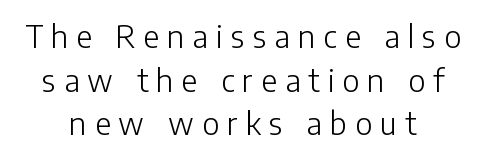
Q: Is the text bold? A: No.
Q: Is the text italic (slanted)? A: No, it is upright.
Q: Is the typeface a serif or a sans-serif typeface? A: Sans-serif.
Q: Is the text underlined? A: No.
Q: How is the paragraph aligned? A: Centered.
Q: Is the spacing between letters normal or unusually wide? A: Unusually wide.
Q: Is the spacing between lines tight, normal or loose? A: Normal.
Q: Width (condensed, normal, or wide)? A: Normal.
Q: Stroke contrast? A: Low.
Q: x-height? A: Medium.
Q: Monospaced? A: No.
